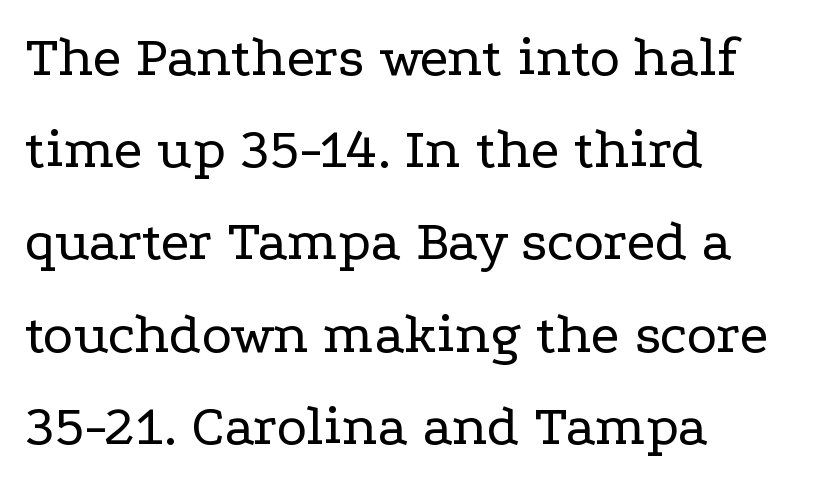
The image shows 58 px regular-weight, wide serif type, upright; set left-aligned, normal line spacing (1.59x), normal letter spacing, not underlined; low stroke contrast and a medium x-height.
